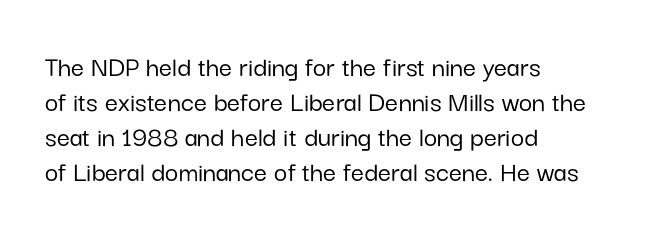
Q: Is the text italic (slanted)? A: No, it is upright.
Q: Is the typeface a serif or a sans-serif typeface? A: Sans-serif.
Q: Is the text underlined? A: No.
Q: How is the paragraph aligned? A: Left-aligned.
Q: Is the spacing between letters normal or unusually wide? A: Normal.
Q: Width (condensed, normal, or wide)? A: Normal.
Q: Stroke contrast? A: Low.
Q: x-height? A: Medium.
Q: Monospaced? A: No.
